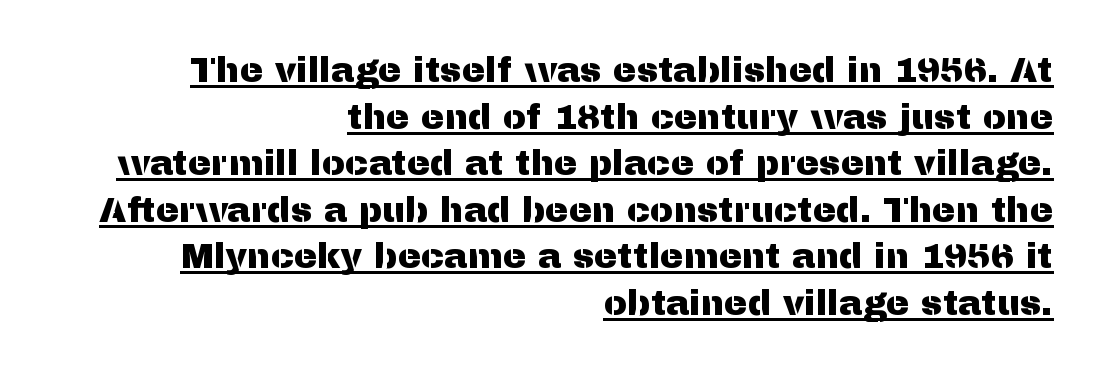
Which margin do the lines hug? The right one — the left edge is uneven. The passage shown is underscored from start to finish. Quick note: not italic, upright. Spacing verdict: proportional, widths tailored to each character.
